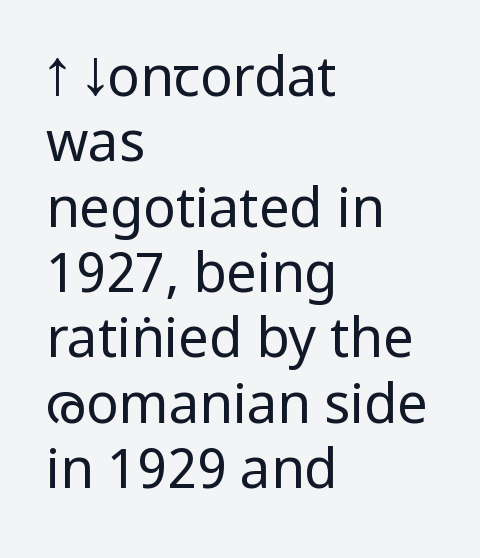
Are there feet on the stems? There aren't — it's a sans. Ascenders rise straight up at ninety degrees. Here the designer chose a conventional face with non-uniform glyph widths. The typeface has the unassuming heft of standard copy or less. The rag falls on the right side of this text block.
